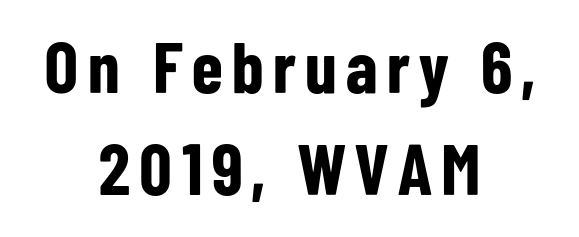
Underline: absent. Rendered with straight, roman letterforms. Which margin do the lines hug? Neither — every line sits in the middle. The type family on display is of the sans-serif kind. Heft: maximum for text — a bold.
